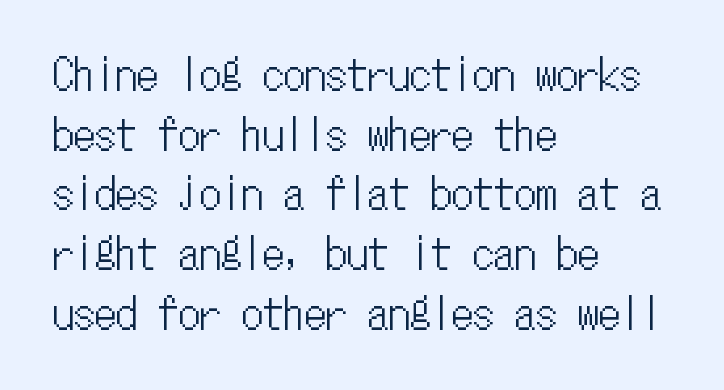
No extra tracking has been applied to these lines. Each row of text sits above clean, open space. Regular leading. Tall strokes in this sample are plumb rather than angled. The letters march in equal steps, a hallmark of fixed-pitch type.
